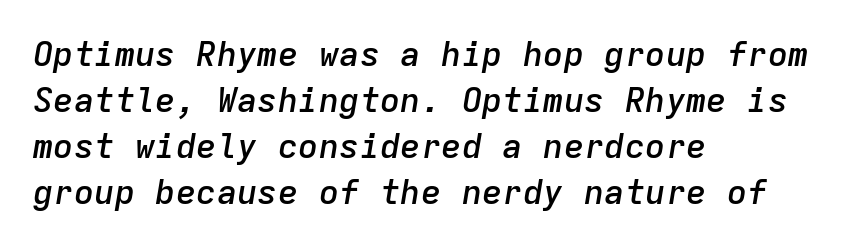
{"italic": "yes", "lean": "right", "slant_degrees": 9, "bold": "semi", "weight": "semibold", "width": "normal", "stroke_contrast": "low", "x_height": "medium", "monospaced": "yes", "underline": "no", "align": "left", "line_spacing": "normal", "line_spacing_ratio": 1.35, "letter_spacing": "normal", "letter_spacing_em": 0.0, "glyph_px": 34}
